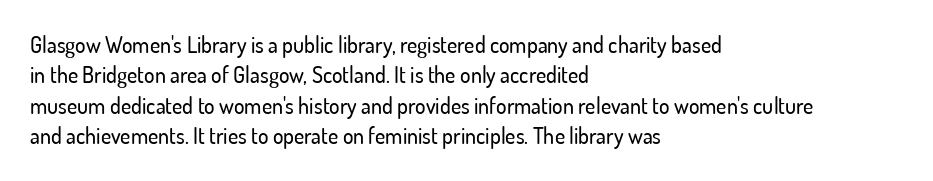
{"italic": "no", "underline": "no", "align": "left", "line_spacing": "normal", "line_spacing_ratio": 1.38, "letter_spacing": "normal", "letter_spacing_em": 0.0, "glyph_px": 22}
